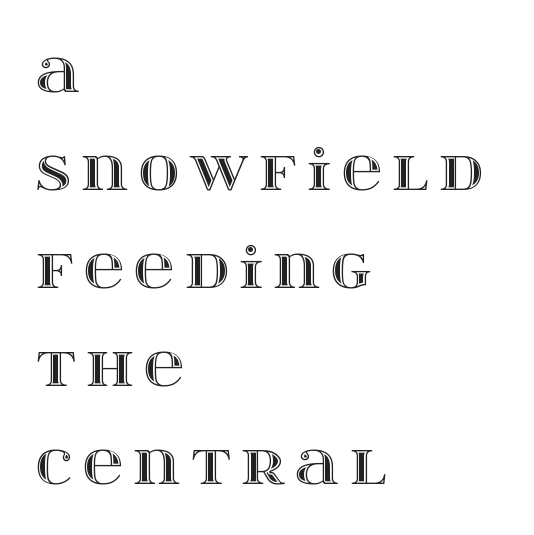
Reading down the block, your eye returns to a fixed left position each line. Do the characters align in a grid? No, the font is proportional. Check under the words: just untouched page. Is there any slant? The stems are plumb.
